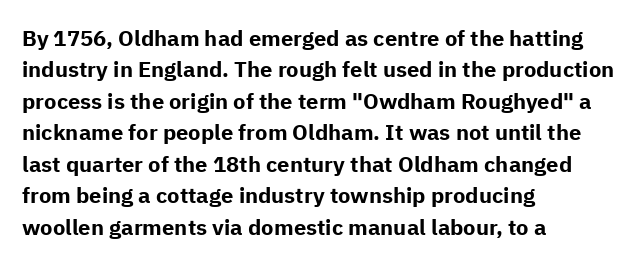
{"italic": "no", "bold": "yes", "underline": "no", "align": "left", "line_spacing": "normal", "line_spacing_ratio": 1.43, "letter_spacing": "normal", "letter_spacing_em": 0.0, "glyph_px": 22}
